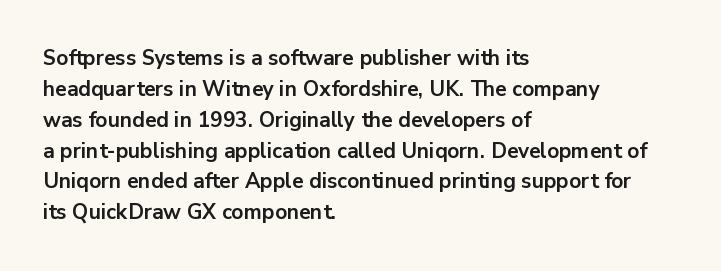
{"italic": "no", "bold": "yes", "underline": "no", "align": "left", "line_spacing": "normal", "line_spacing_ratio": 1.47, "letter_spacing": "normal", "letter_spacing_em": 0.0, "glyph_px": 21}
